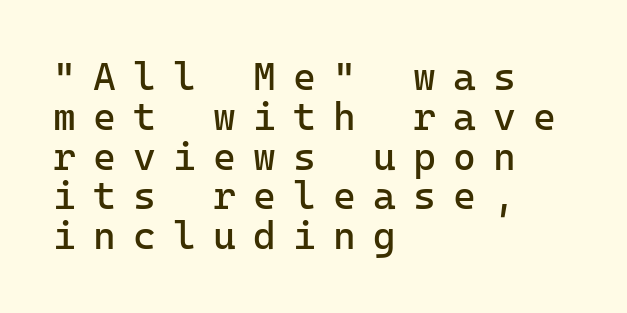
{"serif": "no", "italic": "no", "bold": "no", "weight": "regular", "width": "normal", "stroke_contrast": "low", "x_height": "medium", "monospaced": "yes", "underline": "no", "align": "left", "line_spacing": "tight", "line_spacing_ratio": 1.02, "letter_spacing": "wide", "letter_spacing_em": 0.44, "glyph_px": 39}
